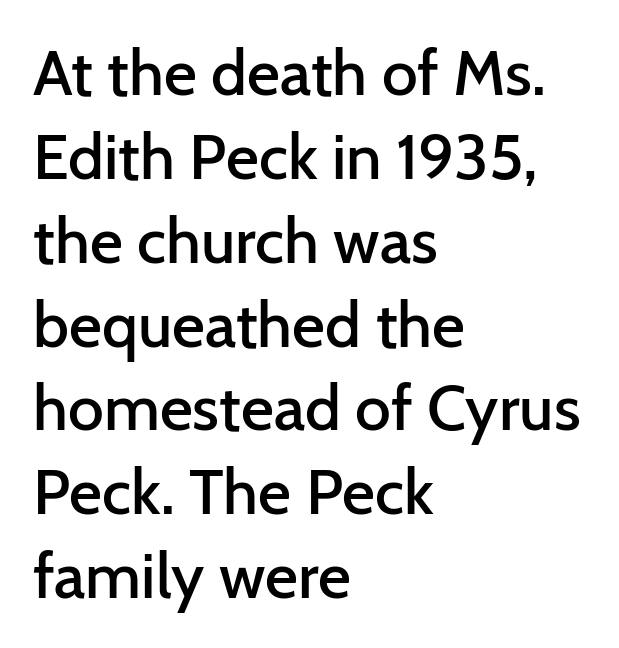
The image shows 64 px semibold sans-serif type, upright; set left-aligned, normal line spacing (1.31x), normal letter spacing, not underlined; low stroke contrast and a medium x-height.
